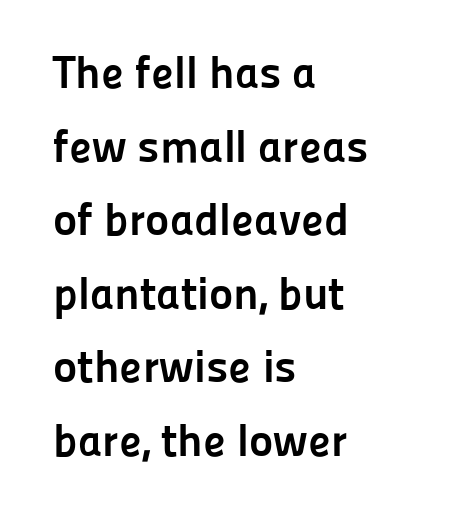
{"serif": "no", "italic": "no", "bold": "yes", "weight": "semibold", "width": "normal", "stroke_contrast": "low", "x_height": "medium", "monospaced": "no", "underline": "no", "align": "left", "line_spacing": "normal", "line_spacing_ratio": 1.6, "letter_spacing": "normal", "letter_spacing_em": 0.0, "glyph_px": 46}
